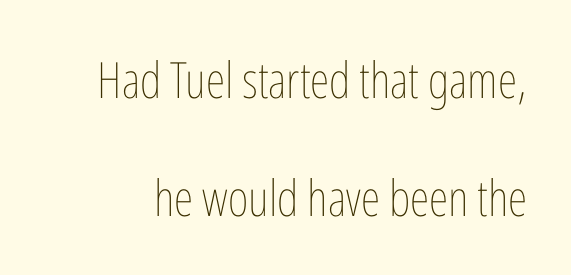
Q: Is the text bold? A: No.
Q: Is the text italic (slanted)? A: No, it is upright.
Q: Is the text underlined? A: No.
Q: Is the spacing between letters normal or unusually wide? A: Normal.
Q: Is the spacing between lines tight, normal or loose? A: Loose.
Q: Width (condensed, normal, or wide)? A: Condensed.
Q: Stroke contrast? A: Low.
Q: x-height? A: Medium.
Q: Monospaced? A: No.
